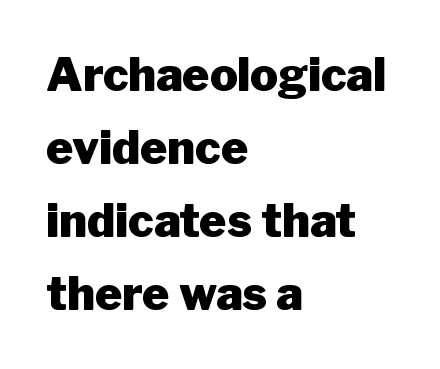
The image shows 46 px heavy sans-serif type, upright; set left-aligned, normal line spacing (1.59x), normal letter spacing, not underlined; low stroke contrast and a medium x-height.
